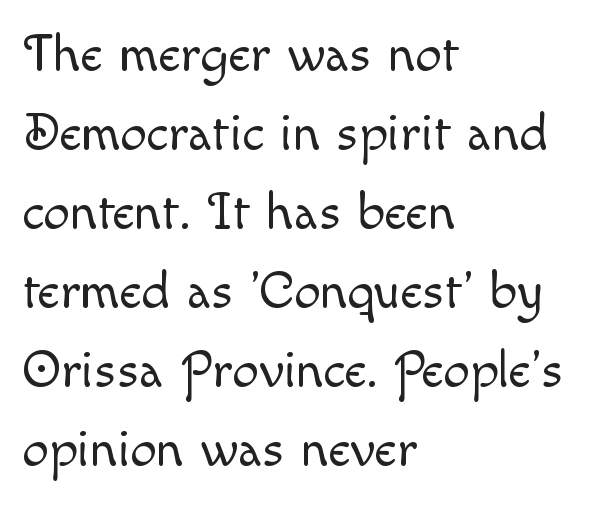
Tracking here is standard; glyphs follow each other at the usual distance. Upright lettering throughout. The characters are drawn with everyday or finer stroke widths. The passage is arranged the way most books set body copy — flush left.
